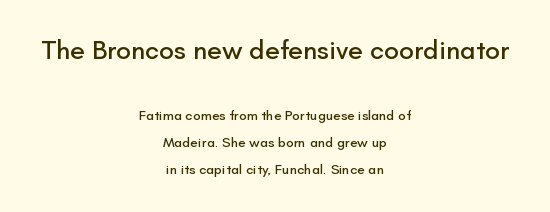
Q: Is the text italic (slanted)? A: No, it is upright.
Q: Is the text underlined? A: No.
Q: How is the paragraph aligned? A: Centered.
Q: Is the spacing between letters normal or unusually wide? A: Normal.
Q: Is the spacing between lines tight, normal or loose? A: Loose.
Q: Which block of text is set in a larger size, the first (top) or the second (bottom)? A: The first (top) one.
